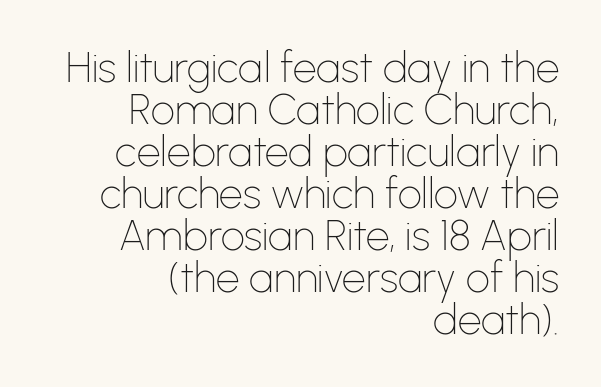
Q: Is the text bold? A: No.
Q: Is the text italic (slanted)? A: No, it is upright.
Q: Is the typeface a serif or a sans-serif typeface? A: Sans-serif.
Q: Is the text underlined? A: No.
Q: How is the paragraph aligned? A: Right-aligned.
Q: Is the spacing between letters normal or unusually wide? A: Normal.
Q: Is the spacing between lines tight, normal or loose? A: Tight.
Q: Width (condensed, normal, or wide)? A: Normal.
Q: Stroke contrast? A: Low.
Q: x-height? A: Medium.
Q: Monospaced? A: No.
